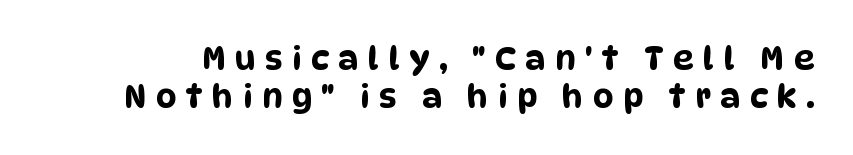
{"serif": "no", "width": "condensed", "stroke_contrast": "low", "x_height": "large", "monospaced": "no", "underline": "no", "line_spacing_ratio": 1.18, "letter_spacing": "wide", "letter_spacing_em": 0.3, "glyph_px": 32}
